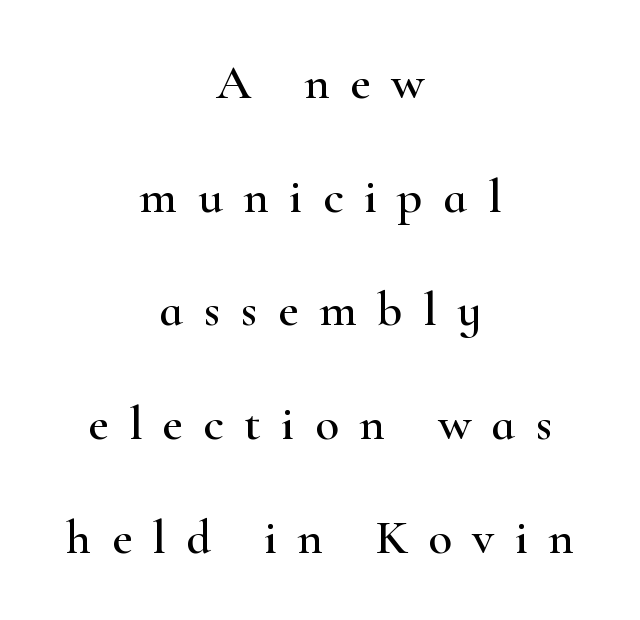
Looks like regular typesetting: each glyph gets only the width it needs. Do the letters lean? They stand straight. The baseline area is clear. Rows of type keep a wide berth in the vertical direction. Is the block centered? Yes — each line is placed symmetrically about the middle.
